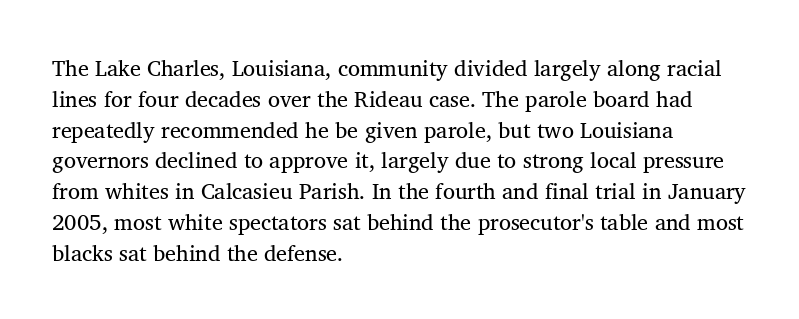
Q: Is the text underlined? A: No.
Q: How is the paragraph aligned? A: Left-aligned.
Q: Is the spacing between letters normal or unusually wide? A: Normal.
Q: Is the spacing between lines tight, normal or loose? A: Normal.
